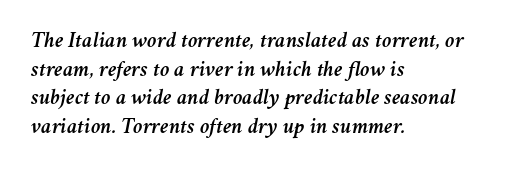
This rendering features lettering with no underline. The passage is arranged the way most books set body copy — flush left. An italicized treatment has been applied to the whole sample. Caption: standard tracking, unaltered. Baseline-to-baseline distance is the conventional proportion of letter height.
